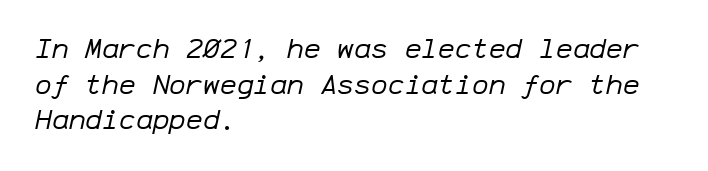
The line texture is even and compact thanks to regular tracking. Plain, unruled lines of type. Short and long lines alike share a common starting point at left. The glyphs look as if they've been sheared to an angle.
